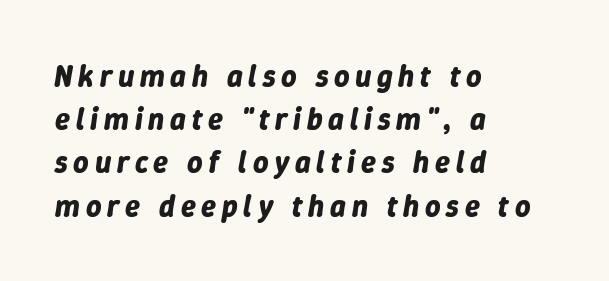
Q: Is the text bold? A: Yes.
Q: Is the text italic (slanted)? A: Yes, it leans right by about 9 degrees.
Q: Is the text underlined? A: No.
Q: How is the paragraph aligned? A: Left-aligned.
Q: Is the spacing between lines tight, normal or loose? A: Normal.
Q: Width (condensed, normal, or wide)? A: Normal.
Q: Stroke contrast? A: Low.
Q: x-height? A: Medium.
Q: Monospaced? A: No.
